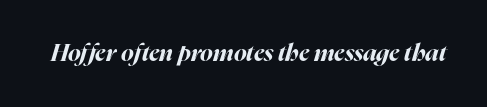
Q: Is the text bold? A: Yes.
Q: Is the text italic (slanted)? A: Yes, it leans right by about 16 degrees.
Q: Is the text underlined? A: No.
Q: Is the spacing between letters normal or unusually wide? A: Normal.
